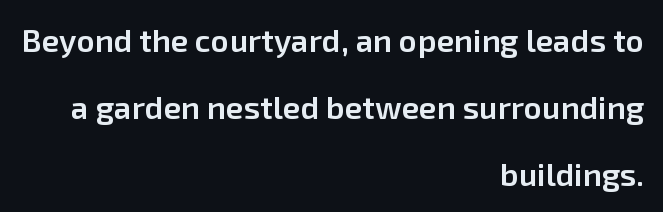
Q: Is the text bold? A: Semi-bold.
Q: Is the text italic (slanted)? A: No, it is upright.
Q: Is the typeface a serif or a sans-serif typeface? A: Sans-serif.
Q: Is the text underlined? A: No.
Q: How is the paragraph aligned? A: Right-aligned.
Q: Is the spacing between letters normal or unusually wide? A: Normal.
Q: Is the spacing between lines tight, normal or loose? A: Loose.
Q: Width (condensed, normal, or wide)? A: Normal.
Q: Stroke contrast? A: Low.
Q: x-height? A: Medium.
Q: Monospaced? A: No.
